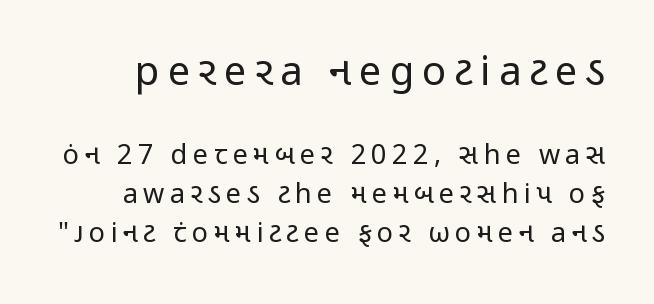
Q: Is the text bold? A: No.
Q: Is the text italic (slanted)? A: No, it is upright.
Q: Is the typeface a serif or a sans-serif typeface? A: Sans-serif.
Q: Is the text underlined? A: No.
Q: Is the spacing between letters normal or unusually wide? A: Unusually wide.
Q: Is the spacing between lines tight, normal or loose? A: Normal.
Q: Which block of text is set in a larger size, the first (top) or the second (bottom)? A: The first (top) one.
Q: Width (condensed, normal, or wide)? A: Condensed.
Q: Stroke contrast? A: Low.
Q: x-height? A: Medium.
Q: Monospaced? A: No.
